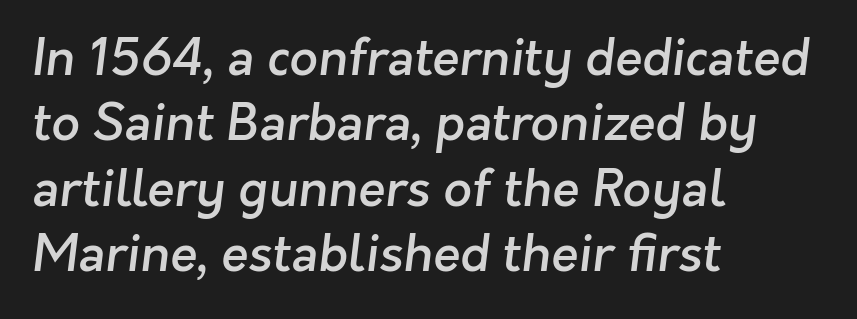
The type is set solid horizontally, with unmodified tracking. What kind of face is this? One without serifs — a sans. Rows of type keep a routine distance in the vertical direction. Here the designer chose a conventional face with non-uniform glyph widths. This rendering features lettering with no underline.
